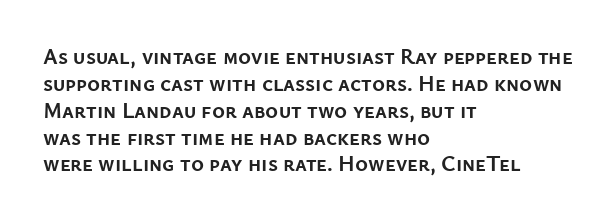
The image shows 22 px bold type, upright; set left-aligned, line spacing 1.22x, normal letter spacing, not underlined.
